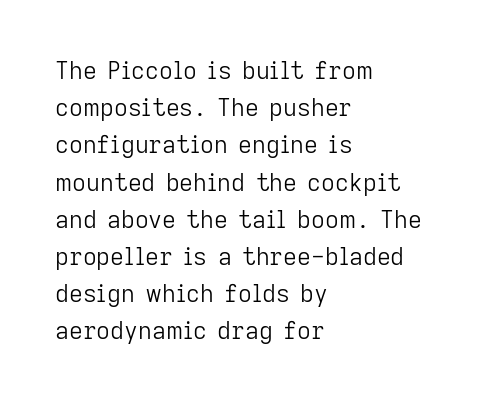
Q: Is the text bold? A: No.
Q: Is the text italic (slanted)? A: No, it is upright.
Q: Is the text underlined? A: No.
Q: How is the paragraph aligned? A: Left-aligned.
Q: Is the spacing between letters normal or unusually wide? A: Normal.
Q: Is the spacing between lines tight, normal or loose? A: Normal.
